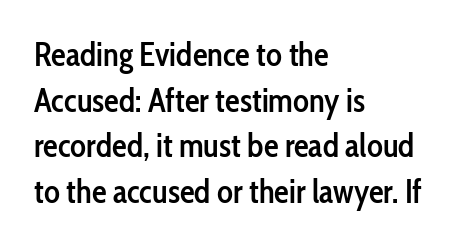
Line beginnings align vertically; line endings do not. Do the characters align in a grid? No, the font is proportional. Does the type have serifs? No, each stem ends abruptly. Compared with typical paragraphs, the rows here are spaced about the same. Posture: straight, roman, zero tilt.
